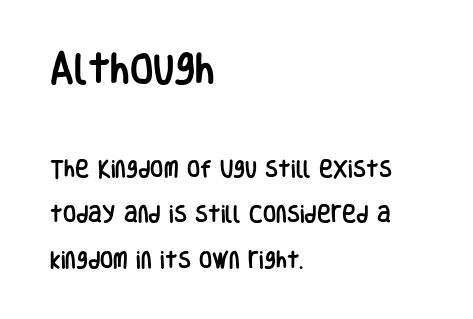
Descenders hang freely into open space. What kind of face is this? One without serifs — a sans. Note: larger setting up top, smaller setting below. The rendering uses natural spacing where letterforms have individual widths. The font's upright variant was chosen for this text. The letters sit at their default tracking, neither squeezed nor spread.
